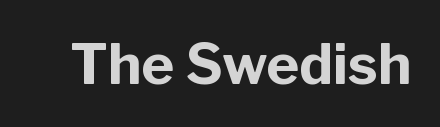
These lines carry a lot of weight — the face is fully bold. Plain, unruled lines of type. Spacing between characters is what you'd get straight out of the box. Style check: upright. These lines are rendered in a variable-pitch font. The typeface chosen for these lines omits serifs.
